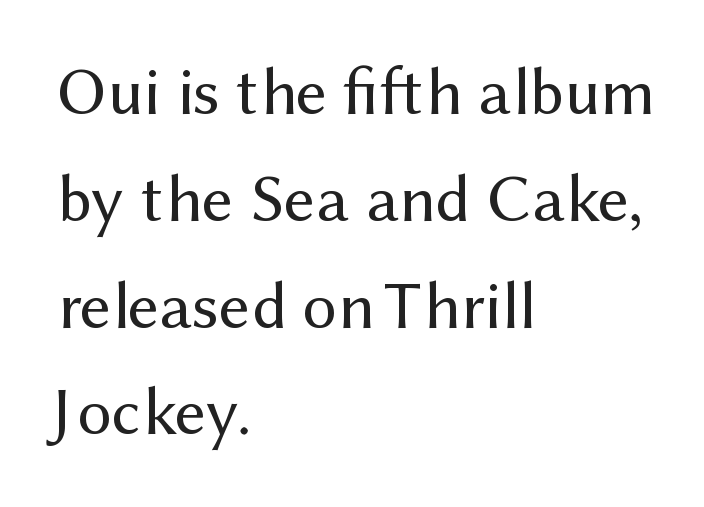
Are there feet on the stems? There aren't — it's a sans. The weight tops out at a normal text grade. The string is rendered with underlining switched off. Typeset ragged right — the left edge is the straight one.
